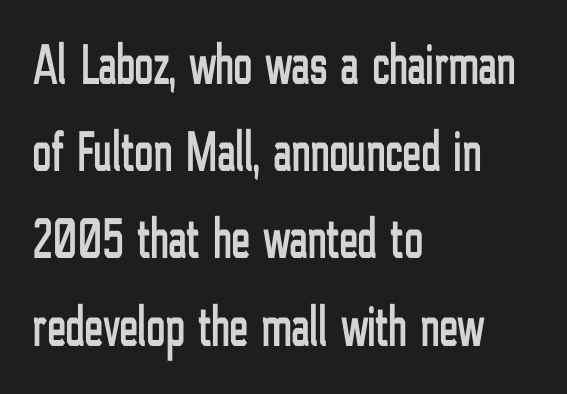
Q: Is the text italic (slanted)? A: No, it is upright.
Q: Is the typeface a serif or a sans-serif typeface? A: Sans-serif.
Q: Is the text underlined? A: No.
Q: How is the paragraph aligned? A: Left-aligned.
Q: Is the spacing between letters normal or unusually wide? A: Normal.
Q: Is the spacing between lines tight, normal or loose? A: Normal.
Q: Width (condensed, normal, or wide)? A: Condensed.
Q: Stroke contrast? A: Low.
Q: x-height? A: Medium.
Q: Monospaced? A: No.
